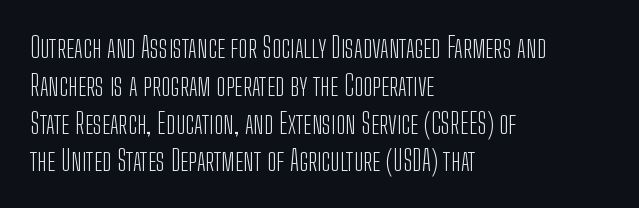
{"serif": "no", "italic": "no", "bold": "no", "weight": "light", "width": "condensed", "stroke_contrast": "low", "x_height": "medium", "monospaced": "no", "underline": "no", "align": "left", "line_spacing": "normal", "line_spacing_ratio": 1.35, "letter_spacing": "normal", "letter_spacing_em": 0.0, "glyph_px": 28}
